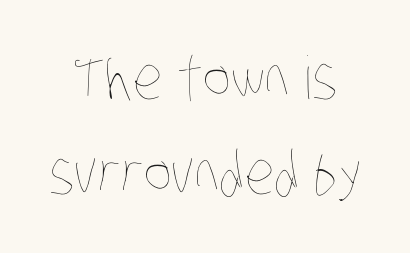
Q: Is the text bold? A: No.
Q: Is the text underlined? A: No.
Q: Is the spacing between letters normal or unusually wide? A: Normal.
Q: Is the spacing between lines tight, normal or loose? A: Normal.
Q: Width (condensed, normal, or wide)? A: Condensed.
Q: Stroke contrast? A: Low.
Q: x-height? A: Large.
Q: Monospaced? A: No.
